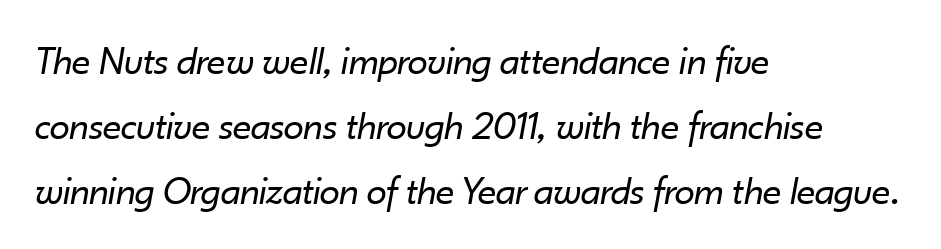
{"italic": "yes", "lean": "right", "slant_degrees": 10, "bold": "no", "weight": "regular", "width": "normal", "stroke_contrast": "low", "x_height": "small", "monospaced": "no", "underline": "no", "align": "left", "line_spacing": "normal", "line_spacing_ratio": 1.58, "letter_spacing": "normal", "letter_spacing_em": 0.0, "glyph_px": 41}
